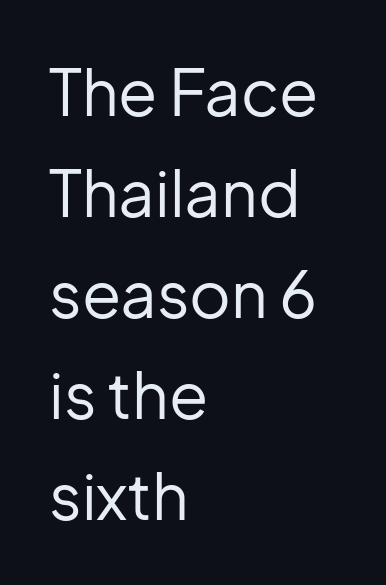
Q: Is the text bold? A: No.
Q: Is the text italic (slanted)? A: No, it is upright.
Q: Is the typeface a serif or a sans-serif typeface? A: Sans-serif.
Q: Is the text underlined? A: No.
Q: How is the paragraph aligned? A: Left-aligned.
Q: Is the spacing between letters normal or unusually wide? A: Normal.
Q: Is the spacing between lines tight, normal or loose? A: Normal.
Q: Width (condensed, normal, or wide)? A: Normal.
Q: Stroke contrast? A: Low.
Q: x-height? A: Medium.
Q: Monospaced? A: No.
